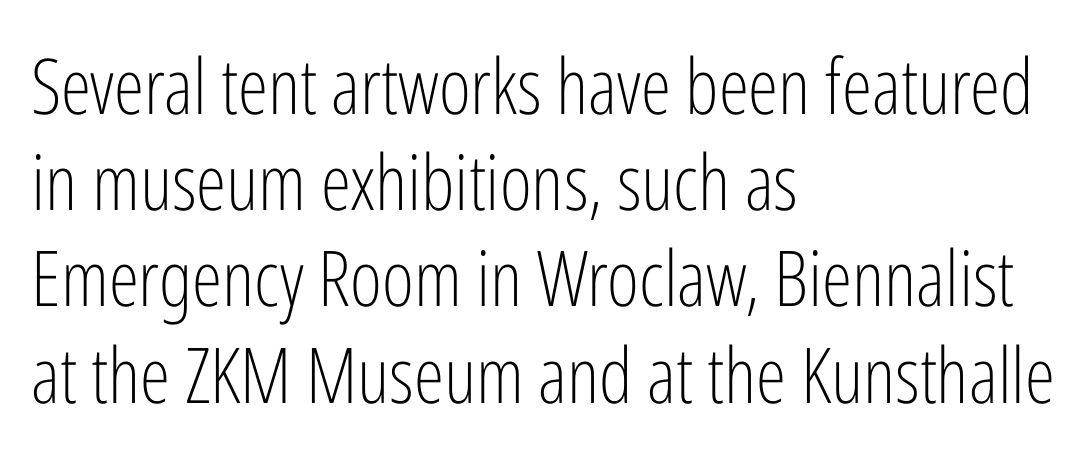
The image shows 77 px light, condensed sans-serif type, upright; set left-aligned, normal line spacing (1.25x), normal letter spacing, not underlined; low stroke contrast and a medium x-height.
